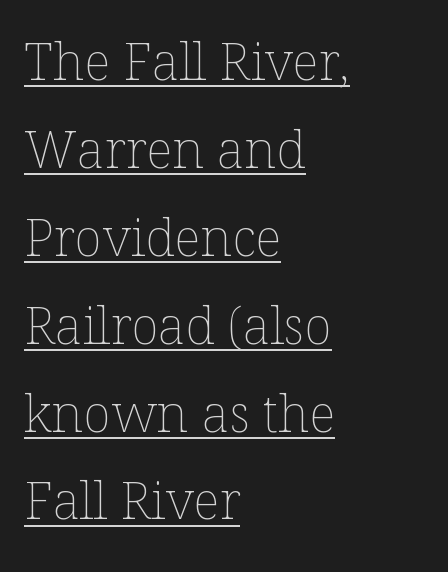
Each new line begins a customary step beneath the previous one. Spacing verdict: proportional, widths tailored to each character. Does a line run under the words? Yes, clearly. The lettering stays uniformly vertical, giving the passage a roman look. The compositor pushed each line to the left boundary.
